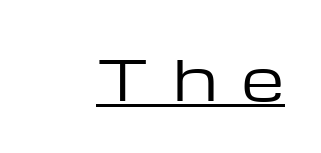
Q: Is the text bold? A: No.
Q: Is the text italic (slanted)? A: No, it is upright.
Q: Is the typeface a serif or a sans-serif typeface? A: Sans-serif.
Q: Is the text underlined? A: Yes.
Q: Is the spacing between letters normal or unusually wide? A: Unusually wide.
Q: Width (condensed, normal, or wide)? A: Wide.
Q: Stroke contrast? A: Low.
Q: x-height? A: Medium.
Q: Monospaced? A: No.
